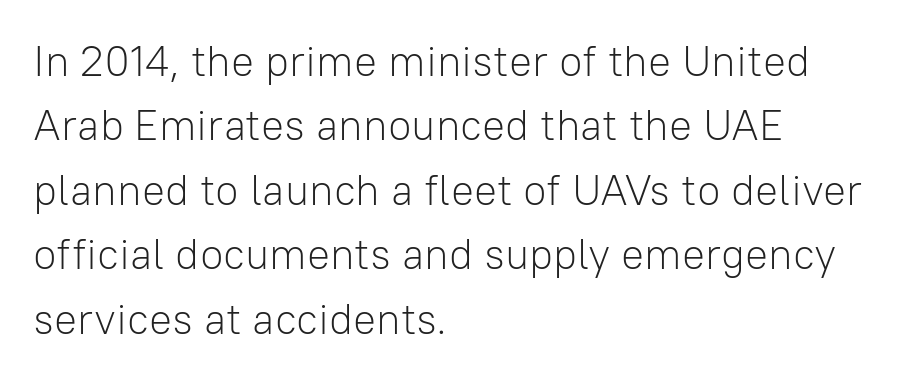
{"serif": "no", "italic": "no", "bold": "no", "weight": "light", "width": "normal", "stroke_contrast": "low", "x_height": "medium", "monospaced": "no", "underline": "no", "align": "left", "line_spacing": "normal", "line_spacing_ratio": 1.5, "letter_spacing": "normal", "letter_spacing_em": 0.0, "glyph_px": 43}
